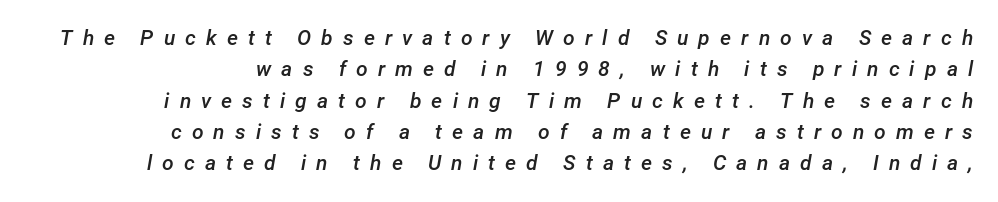
Q: Is the text bold? A: Semi-bold.
Q: Is the text italic (slanted)? A: Yes, it leans right by about 12 degrees.
Q: Is the text underlined? A: No.
Q: How is the paragraph aligned? A: Right-aligned.
Q: Is the spacing between letters normal or unusually wide? A: Unusually wide.
Q: Is the spacing between lines tight, normal or loose? A: Normal.
